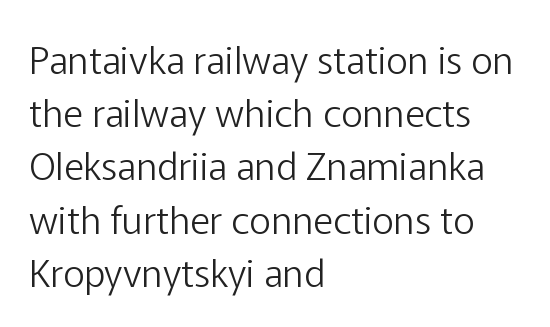
{"serif": "no", "italic": "no", "bold": "no", "weight": "light", "width": "normal", "stroke_contrast": "low", "x_height": "medium", "monospaced": "no", "underline": "no", "align": "left", "line_spacing": "normal", "line_spacing_ratio": 1.4, "letter_spacing": "normal", "letter_spacing_em": 0.0, "glyph_px": 38}
